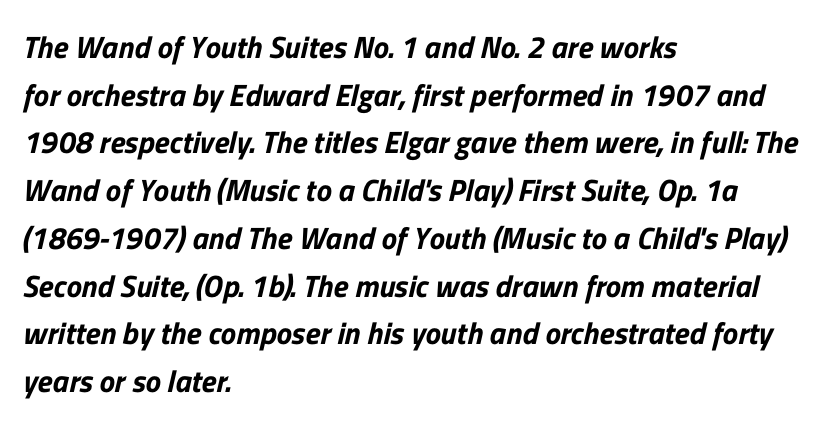
{"serif": "no", "width": "normal", "stroke_contrast": "low", "x_height": "medium", "monospaced": "no", "underline": "no", "align": "left", "line_spacing": "normal", "line_spacing_ratio": 1.54, "letter_spacing": "normal", "letter_spacing_em": 0.0, "glyph_px": 31}
